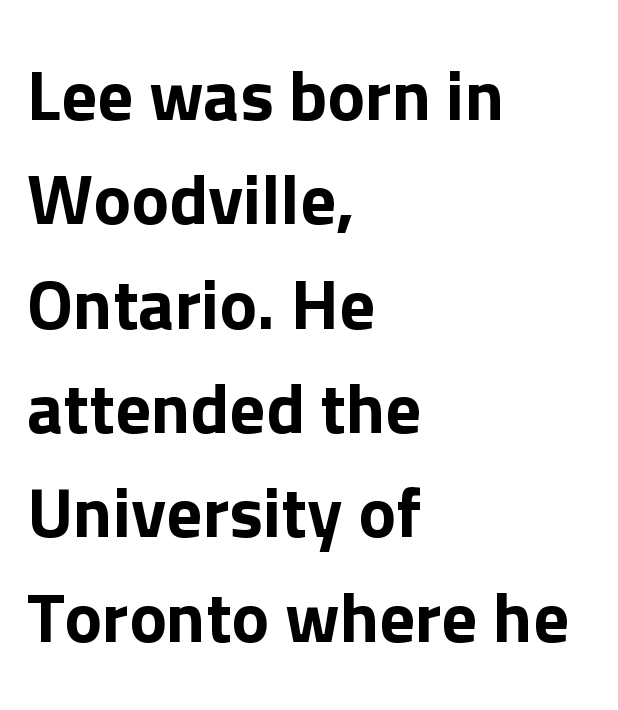
The image shows 71 px sans-serif type, upright; set left-aligned, normal line spacing (1.47x), normal letter spacing, not underlined; low stroke contrast and a medium x-height.
